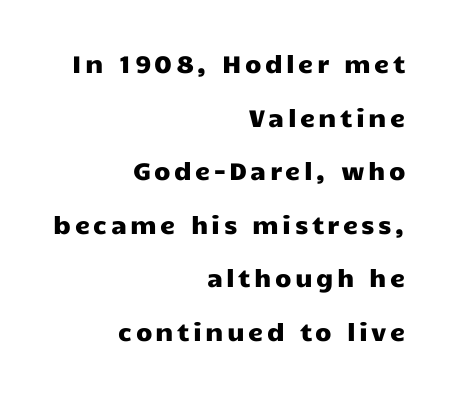
The image shows 24 px text type, upright; set right-aligned, loose line spacing (2.23x), not underlined.
